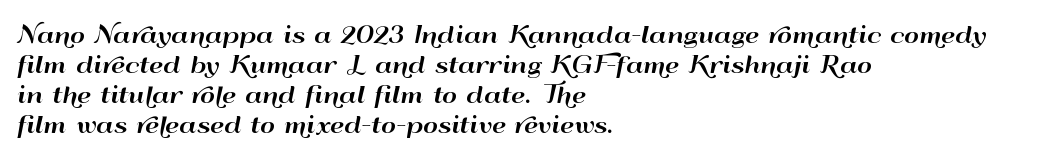
The ragged edge is on the right, which tells us the setting is flush left. What's the leading like? Ordinary, nothing unusual. The face used here is rendered with its standard letterfit. Letters rest on an invisible, unmarked baseline.
